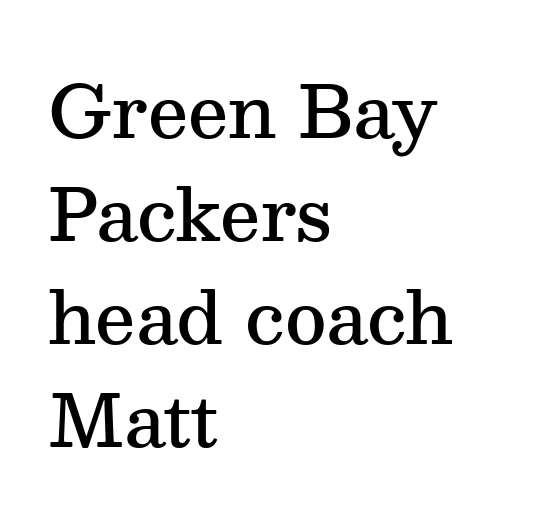
{"serif": "yes", "italic": "no", "bold": "semi", "weight": "semibold", "width": "normal", "stroke_contrast": "medium", "x_height": "medium", "monospaced": "no", "underline": "no", "align": "left", "line_spacing": "normal", "line_spacing_ratio": 1.43, "letter_spacing": "normal", "letter_spacing_em": 0.0, "glyph_px": 72}
